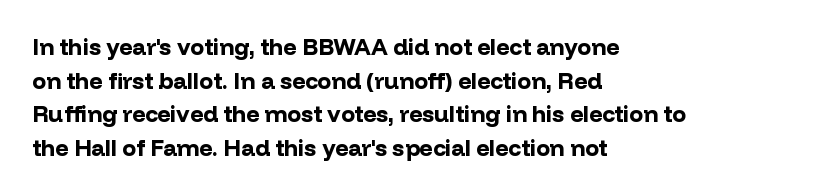
Q: Is the text bold? A: Yes.
Q: Is the text italic (slanted)? A: No, it is upright.
Q: Is the text underlined? A: No.
Q: How is the paragraph aligned? A: Left-aligned.
Q: Is the spacing between letters normal or unusually wide? A: Normal.
Q: Is the spacing between lines tight, normal or loose? A: Normal.
